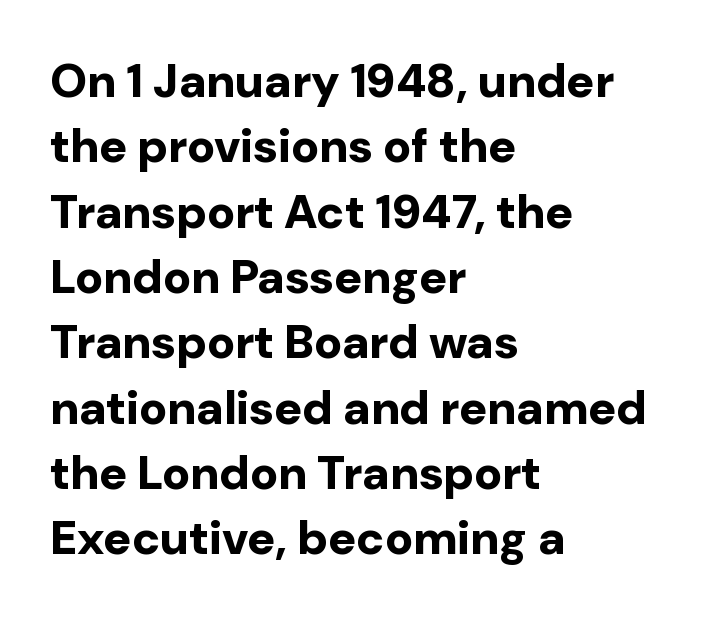
Q: Is the text bold? A: Yes.
Q: Is the text italic (slanted)? A: No, it is upright.
Q: Is the typeface a serif or a sans-serif typeface? A: Sans-serif.
Q: Is the text underlined? A: No.
Q: How is the paragraph aligned? A: Left-aligned.
Q: Is the spacing between letters normal or unusually wide? A: Normal.
Q: Is the spacing between lines tight, normal or loose? A: Normal.
Q: Width (condensed, normal, or wide)? A: Normal.
Q: Stroke contrast? A: Low.
Q: x-height? A: Medium.
Q: Monospaced? A: No.
